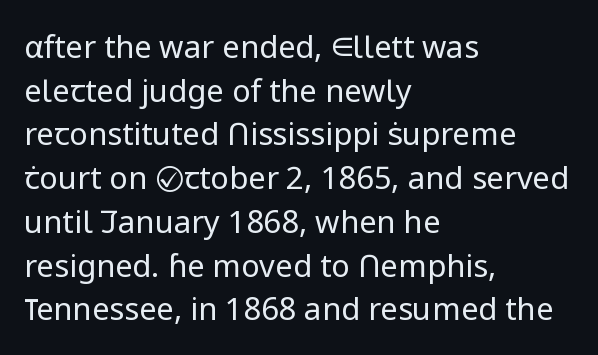
Q: Is the text bold? A: No.
Q: Is the text italic (slanted)? A: No, it is upright.
Q: Is the typeface a serif or a sans-serif typeface? A: Sans-serif.
Q: Is the text underlined? A: No.
Q: How is the paragraph aligned? A: Left-aligned.
Q: Is the spacing between letters normal or unusually wide? A: Normal.
Q: Is the spacing between lines tight, normal or loose? A: Normal.
Q: Width (condensed, normal, or wide)? A: Normal.
Q: Stroke contrast? A: Low.
Q: x-height? A: Medium.
Q: Monospaced? A: No.
